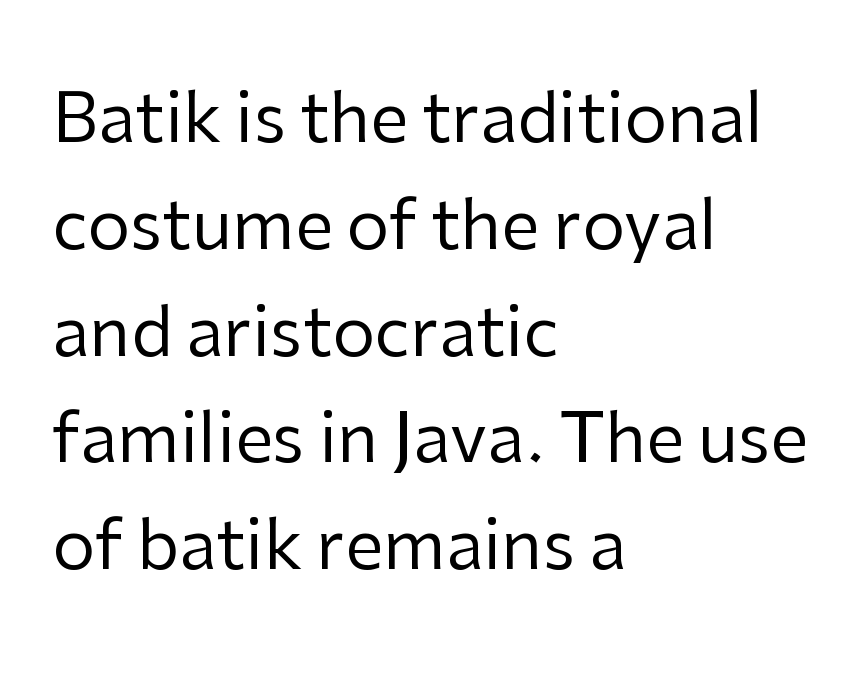
Italic: no, the glyphs are upright roman. This sample has the flowing, uneven cadence of proportional lettering. Check the space under the baseline: it is left empty. Each new line begins a customary step beneath the previous one. Unlike a traditional serif, this face leaves its strokes unadorned.
